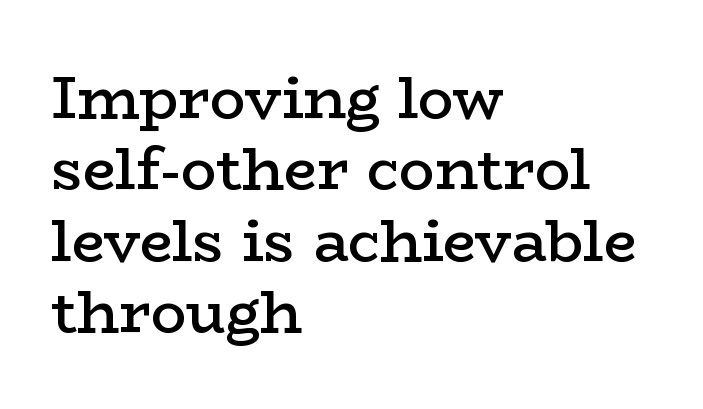
Each letter's strokes conclude with small projecting serifs. Note the varied advance widths — an 'i' is clearly narrower than an 'm'. The lines in this sample share a left origin and differ only in where they stop. Stroke thickness is moderately raised; the sample reads as semibold. Look at the tracking — it's just the regular setting, nothing added. Posture: upright roman.
